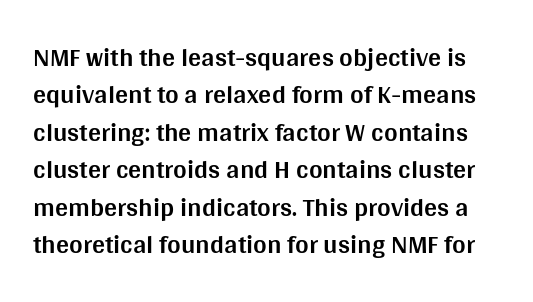
In terms of weight, the rendering is a true, heavy bold. A normal amount of white space separates one row of letters from the next. Honestly, the letter spacing is just normal — you wouldn't notice it. Quick note: not italic, upright.
